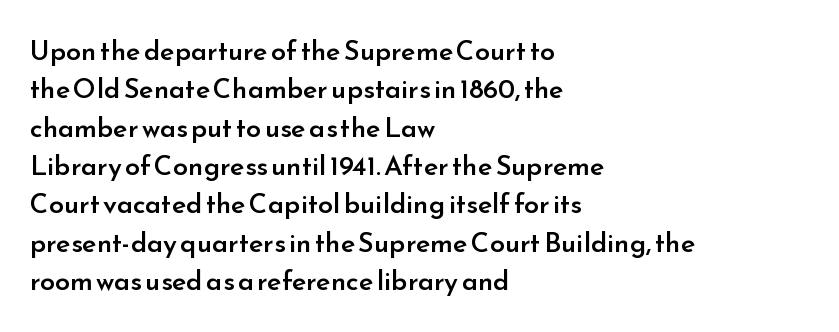
Q: Is the text bold? A: Semi-bold.
Q: Is the text italic (slanted)? A: No, it is upright.
Q: Is the text underlined? A: No.
Q: How is the paragraph aligned? A: Left-aligned.
Q: Is the spacing between letters normal or unusually wide? A: Normal.
Q: Is the spacing between lines tight, normal or loose? A: Normal.
